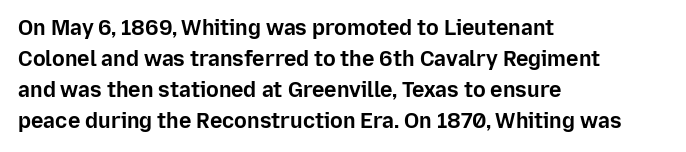
Q: Is the text bold? A: Yes.
Q: Is the text italic (slanted)? A: No, it is upright.
Q: Is the text underlined? A: No.
Q: How is the paragraph aligned? A: Left-aligned.
Q: Is the spacing between letters normal or unusually wide? A: Normal.
Q: Is the spacing between lines tight, normal or loose? A: Normal.
